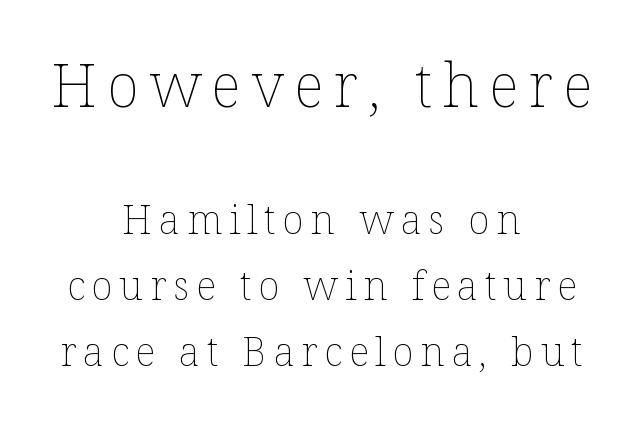
These lines are rendered in a variable-pitch font. A typesetter would call this leading conventional body-copy spacing. A light-to-regular cut is what we see here. A centered setting, common on invitations and titles, is used for this passage. This layout puts the oversized block above and the modest block below.
